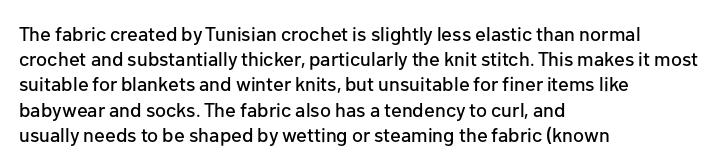
The image shows 20 px text type, upright; set left-aligned, normal line spacing (1.26x), normal letter spacing, not underlined.
